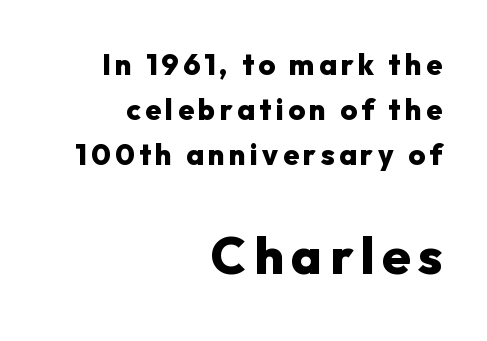
Q: Is the text bold? A: Yes.
Q: Is the text italic (slanted)? A: No, it is upright.
Q: Is the typeface a serif or a sans-serif typeface? A: Sans-serif.
Q: Is the text underlined? A: No.
Q: How is the paragraph aligned? A: Right-aligned.
Q: Is the spacing between lines tight, normal or loose? A: Normal.
Q: Which block of text is set in a larger size, the first (top) or the second (bottom)? A: The second (bottom) one.
Q: Width (condensed, normal, or wide)? A: Normal.
Q: Stroke contrast? A: Low.
Q: x-height? A: Medium.
Q: Monospaced? A: No.
